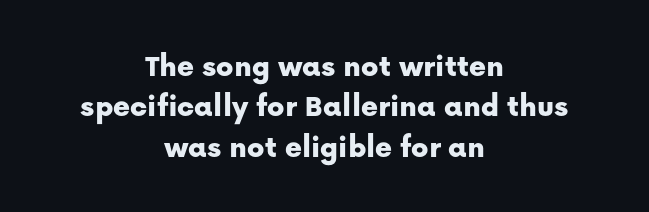
Q: Is the text italic (slanted)? A: No, it is upright.
Q: Is the typeface a serif or a sans-serif typeface? A: Sans-serif.
Q: Is the text underlined? A: No.
Q: How is the paragraph aligned? A: Centered.
Q: Is the spacing between letters normal or unusually wide? A: Normal.
Q: Is the spacing between lines tight, normal or loose? A: Normal.
Q: Width (condensed, normal, or wide)? A: Normal.
Q: Stroke contrast? A: Low.
Q: x-height? A: Medium.
Q: Monospaced? A: No.
